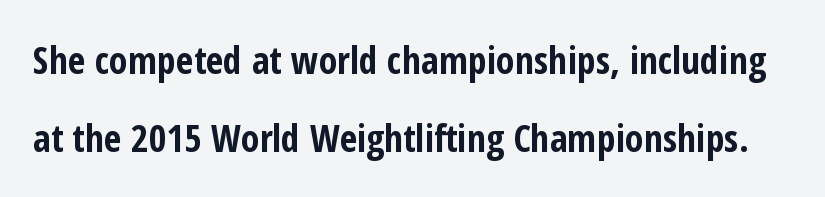
Typographically, this falls in the sans-serif category. Thick stems and heavy bowls — unmistakably bold. The glyphs are unaccompanied by any horizontal stroke below them. Character widths vary here, with narrow letters taking less room than wide ones. The vertical gap from one line to the next is large. This is roman type, the default non-slanted kind.
